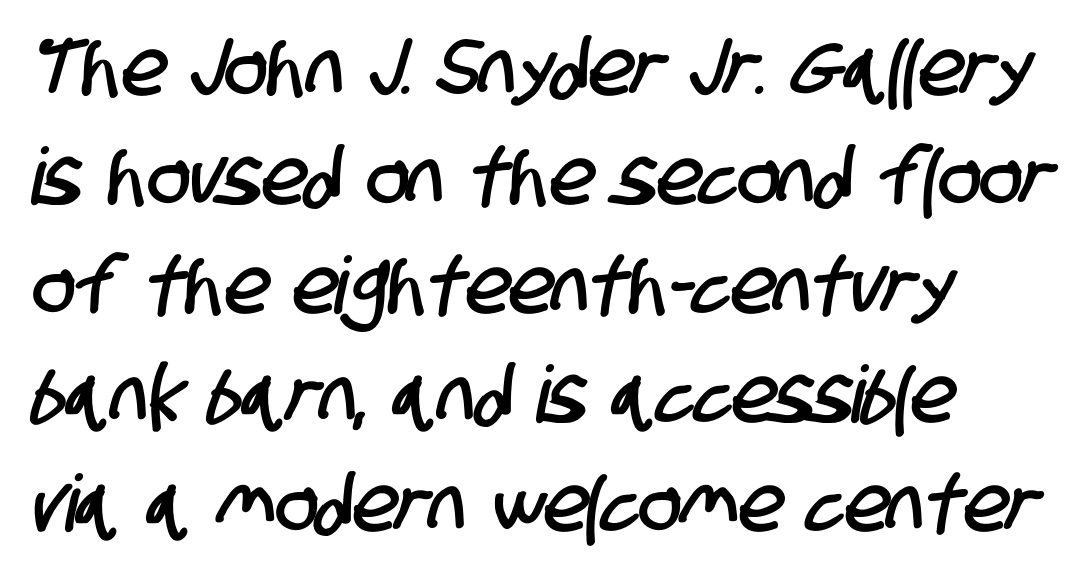
{"serif": "no", "width": "condensed", "stroke_contrast": "low", "x_height": "large", "monospaced": "no", "underline": "no", "align": "left", "line_spacing": "normal", "line_spacing_ratio": 1.38, "letter_spacing": "normal", "letter_spacing_em": 0.0, "glyph_px": 79}
